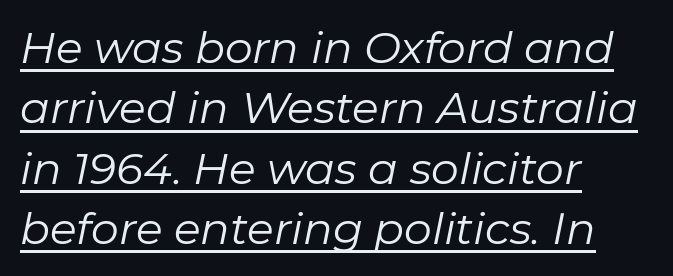
Reading down the column, the eye jumps a familiar distance to each next line. Think of a printed novel: that variable character pitch is what you see here. Casual observation: everything's shoved over to the left. Italic: yes, the glyphs are oblique. The passage shown is underscored from start to finish.
